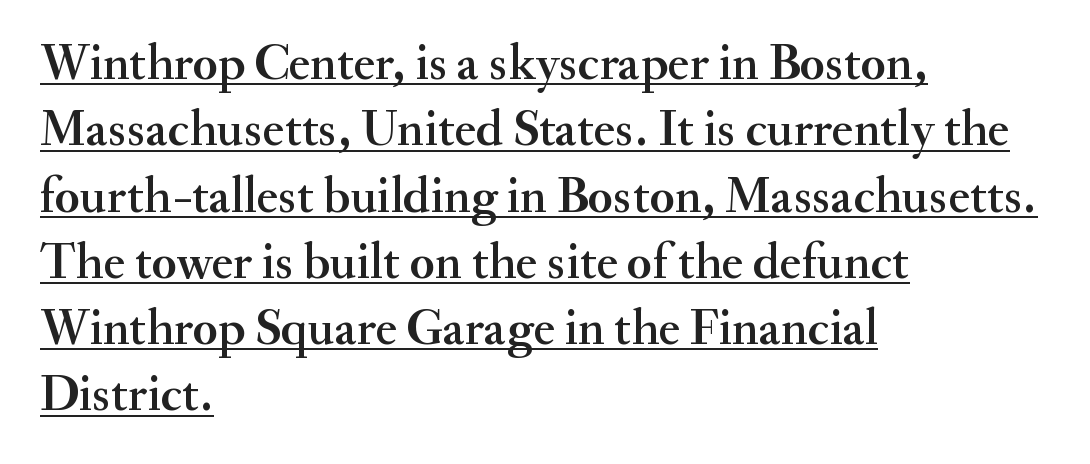
The letters carry serifs — small finishing strokes at the ends of their stems. Rendered with straight, roman letterforms. Where is the straight margin? On the left. Rows of type keep a routine distance in the vertical direction.
